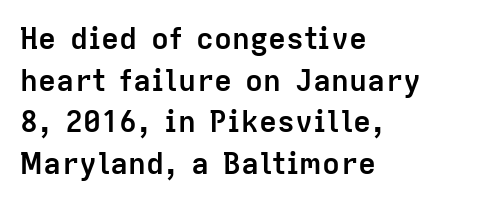
Think of a printed novel: that variable character pitch is what you see here. The typeface chosen for these lines omits serifs. This is roman type, the default non-slanted kind. The space directly below the letters is spotless. These lines stack with their left ends in a neat column. Horizontal bands of white between lines are of average thickness.
